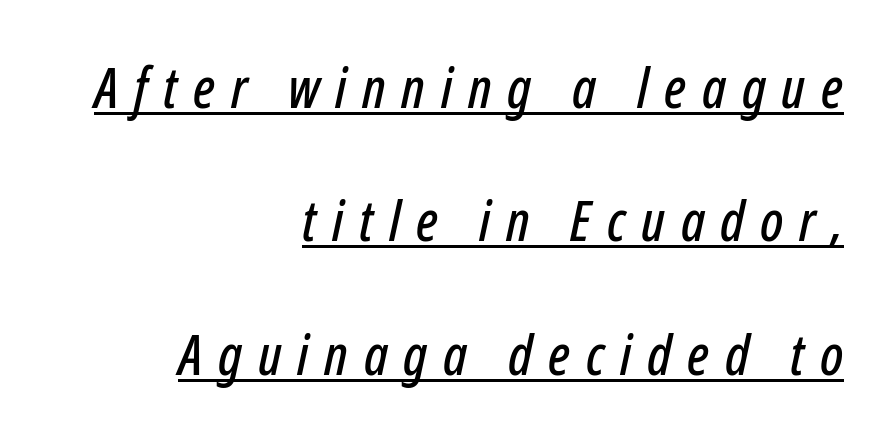
{"italic": "yes", "lean": "right", "slant_degrees": 12, "width": "condensed", "stroke_contrast": "low", "x_height": "medium", "monospaced": "no", "underline": "yes", "align": "right", "line_spacing": "loose", "line_spacing_ratio": 2.38, "letter_spacing": "wide", "letter_spacing_em": 0.28, "glyph_px": 56}
